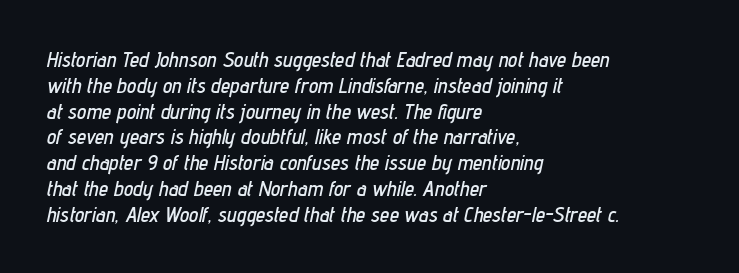
Check the space under the baseline: it is left empty. Each line starts at the same left margin while the right side varies. Tracking here is standard; glyphs follow each other at the usual distance. Would a proofreader flag this as italicized? Yes.
